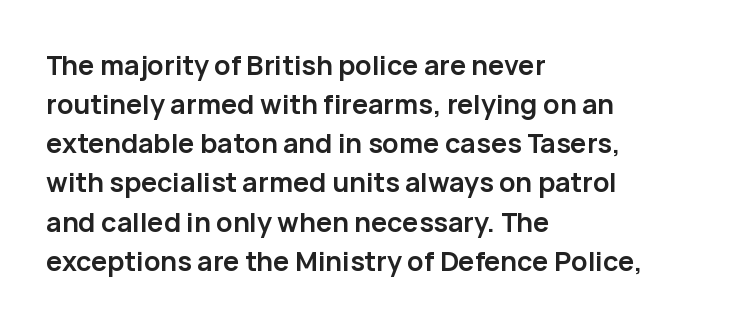
The typography opts for an upright posture over an oblique one. The face used here has the dense, thick strokes of a bold. Words float on clear page, feet unadorned. The typesetter chose a ragged-right arrangement here.
